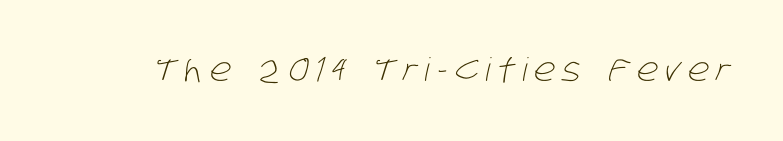
The image shows 32 px light, condensed sans-serif type; set unusually wide letter spacing (+0.23 em), not underlined; low stroke contrast and a large x-height.
